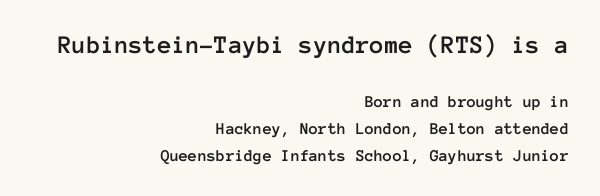
Q: Is the text italic (slanted)? A: No, it is upright.
Q: Is the text underlined? A: No.
Q: How is the paragraph aligned? A: Right-aligned.
Q: Is the spacing between letters normal or unusually wide? A: Normal.
Q: Is the spacing between lines tight, normal or loose? A: Normal.
Q: Which block of text is set in a larger size, the first (top) or the second (bottom)? A: The first (top) one.
